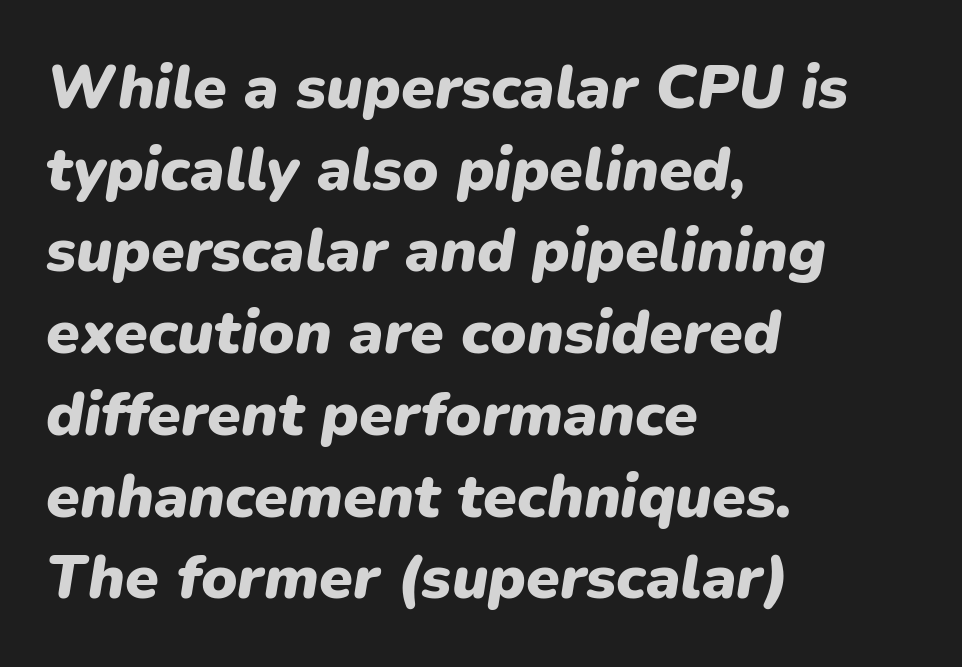
Q: Is the text bold? A: Yes.
Q: Is the text italic (slanted)? A: Yes, it leans right by about 9 degrees.
Q: Is the text underlined? A: No.
Q: How is the paragraph aligned? A: Left-aligned.
Q: Is the spacing between letters normal or unusually wide? A: Normal.
Q: Is the spacing between lines tight, normal or loose? A: Normal.
Q: Width (condensed, normal, or wide)? A: Normal.
Q: Stroke contrast? A: Low.
Q: x-height? A: Medium.
Q: Monospaced? A: No.
